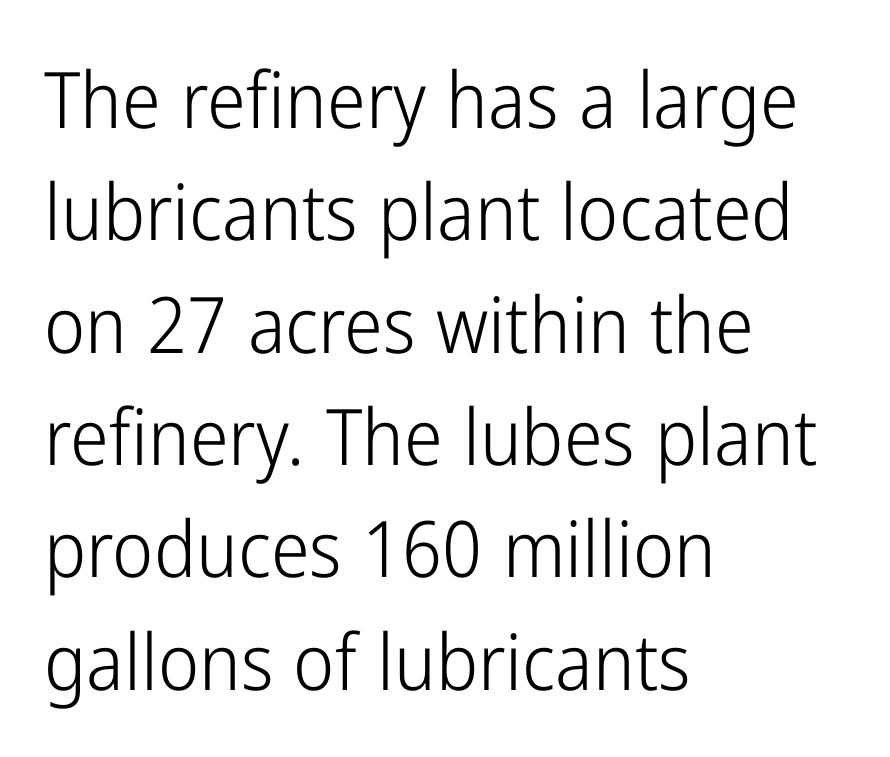
Q: Is the text bold? A: No.
Q: Is the text italic (slanted)? A: No, it is upright.
Q: Is the typeface a serif or a sans-serif typeface? A: Sans-serif.
Q: Is the text underlined? A: No.
Q: How is the paragraph aligned? A: Left-aligned.
Q: Is the spacing between letters normal or unusually wide? A: Normal.
Q: Is the spacing between lines tight, normal or loose? A: Normal.
Q: Width (condensed, normal, or wide)? A: Condensed.
Q: Stroke contrast? A: Low.
Q: x-height? A: Medium.
Q: Monospaced? A: No.
